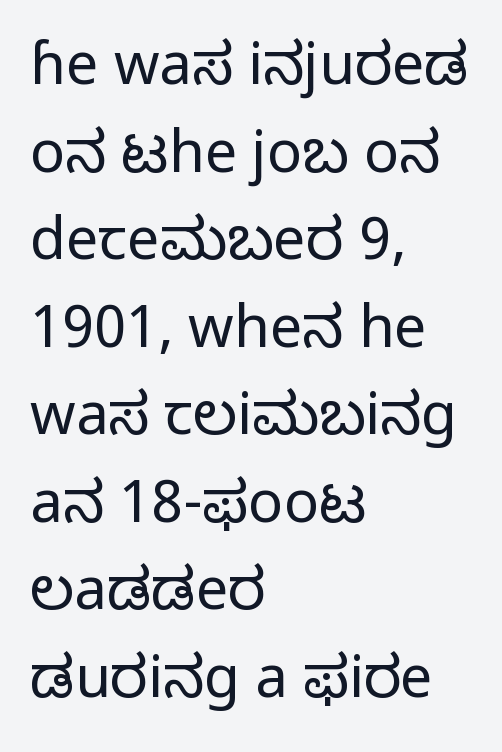
{"serif": "no", "italic": "no", "bold": "no", "weight": "regular", "width": "normal", "stroke_contrast": "low", "x_height": "medium", "monospaced": "no", "underline": "no", "align": "left", "line_spacing": "normal", "line_spacing_ratio": 1.51, "letter_spacing": "normal", "letter_spacing_em": 0.0, "glyph_px": 58}
